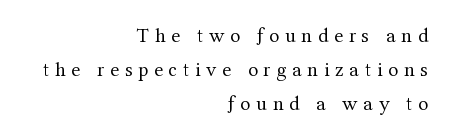
The image shows 21 px text type, upright; set right-aligned, normal line spacing (1.61x), unusually wide letter spacing (+0.27 em), not underlined.
